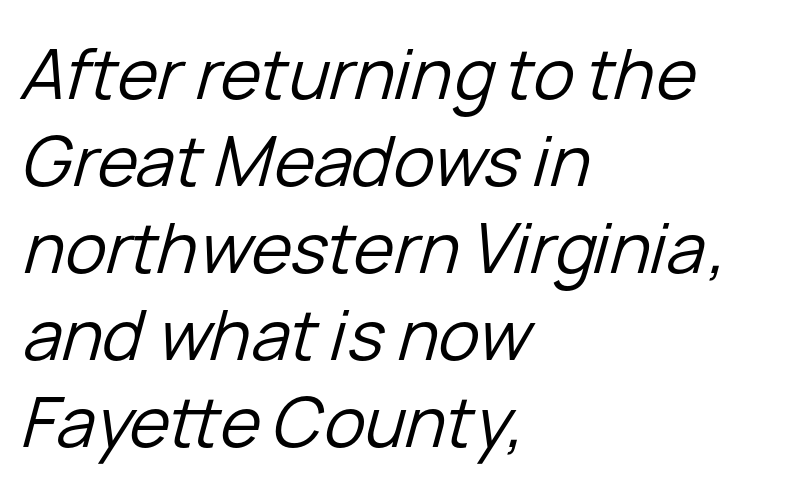
Q: Is the text bold? A: No.
Q: Is the text italic (slanted)? A: Yes, it leans right by about 15 degrees.
Q: Is the text underlined? A: No.
Q: How is the paragraph aligned? A: Left-aligned.
Q: Is the spacing between letters normal or unusually wide? A: Normal.
Q: Is the spacing between lines tight, normal or loose? A: Normal.
Q: Width (condensed, normal, or wide)? A: Normal.
Q: Stroke contrast? A: Low.
Q: x-height? A: Medium.
Q: Monospaced? A: No.
